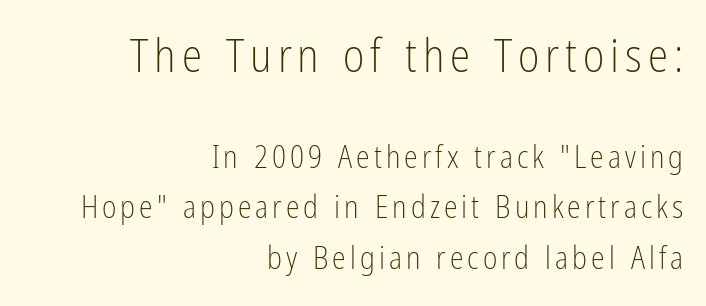
{"serif": "no", "italic": "no", "bold": "no", "weight": "light", "width": "condensed", "stroke_contrast": "low", "x_height": "medium", "monospaced": "no", "underline": "no", "align": "right", "line_spacing": "normal", "line_spacing_ratio": 1.63, "larger_block": "first", "size_ratio": 1.48, "glyph_px": 46}
